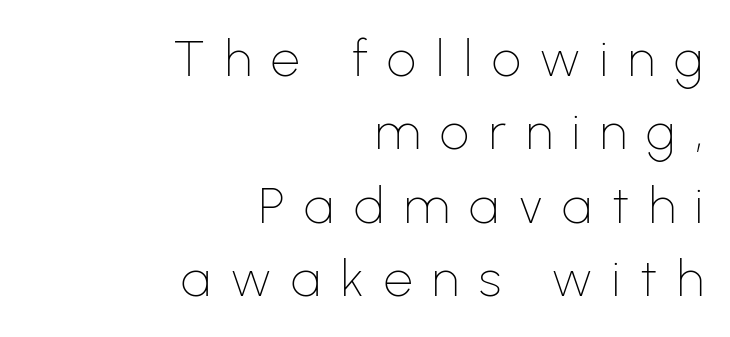
Q: Is the text bold? A: No.
Q: Is the text italic (slanted)? A: No, it is upright.
Q: Is the typeface a serif or a sans-serif typeface? A: Sans-serif.
Q: Is the text underlined? A: No.
Q: How is the paragraph aligned? A: Right-aligned.
Q: Is the spacing between letters normal or unusually wide? A: Unusually wide.
Q: Is the spacing between lines tight, normal or loose? A: Normal.
Q: Width (condensed, normal, or wide)? A: Normal.
Q: Stroke contrast? A: Low.
Q: x-height? A: Medium.
Q: Monospaced? A: No.
